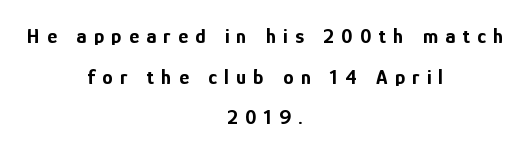
Q: Is the text bold? A: Yes.
Q: Is the text italic (slanted)? A: No, it is upright.
Q: Is the text underlined? A: No.
Q: How is the paragraph aligned? A: Centered.
Q: Is the spacing between letters normal or unusually wide? A: Unusually wide.
Q: Is the spacing between lines tight, normal or loose? A: Loose.
